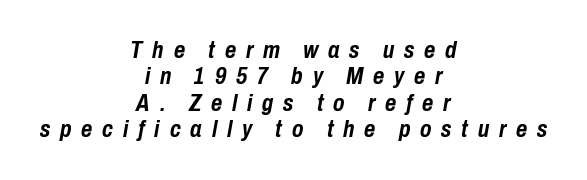
Q: Is the text bold? A: Yes.
Q: Is the text italic (slanted)? A: Yes, it leans right by about 10 degrees.
Q: Is the text underlined? A: No.
Q: How is the paragraph aligned? A: Centered.
Q: Is the spacing between letters normal or unusually wide? A: Unusually wide.
Q: Is the spacing between lines tight, normal or loose? A: Tight.
